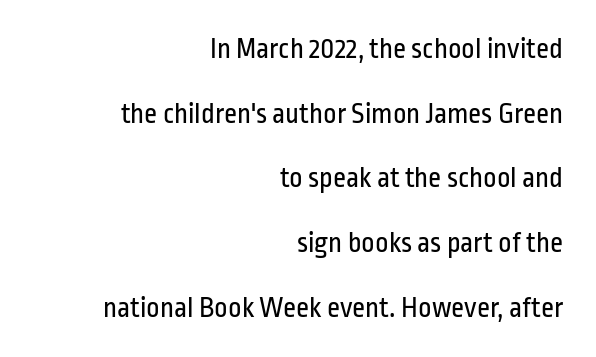
The image shows 29 px regular-weight, condensed sans-serif type, upright; set right-aligned, loose line spacing (2.23x), normal letter spacing, not underlined; low stroke contrast and a medium x-height.
